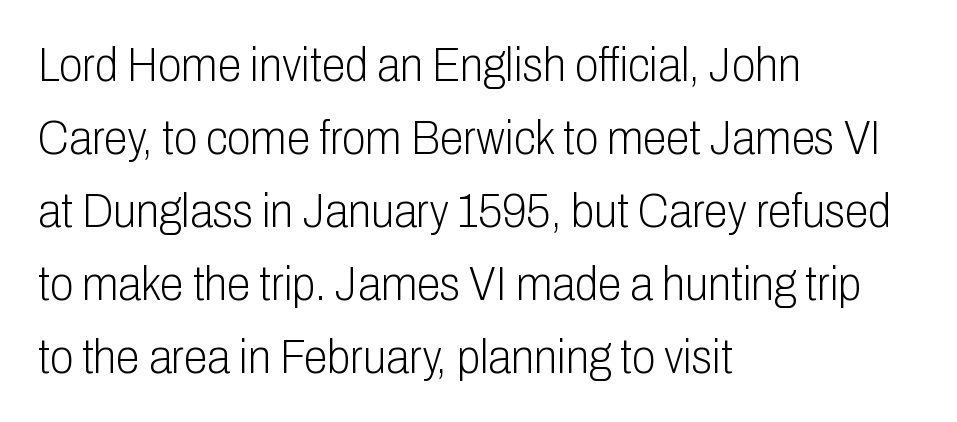
The image shows 48 px light, condensed sans-serif type, upright; set left-aligned, normal line spacing (1.52x), normal letter spacing, not underlined; low stroke contrast and a medium x-height.
